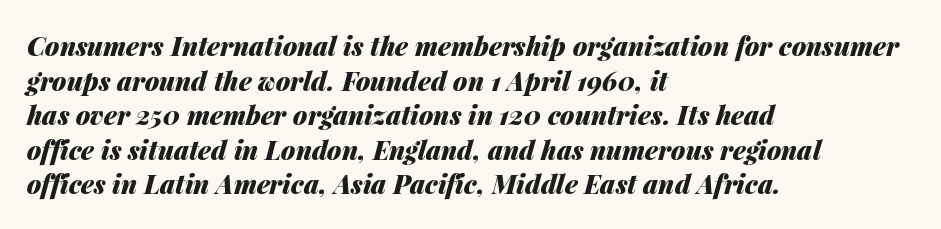
Type without underlining. Nobody touched the tracking dial on this one. This sample keeps an unexceptional amount of space between lines. Compared with a centered layout, this one pins lines to the left instead. The axis of the letterforms is tilted away from vertical. The rendering uses a bold face; every stroke is thick and dark.
